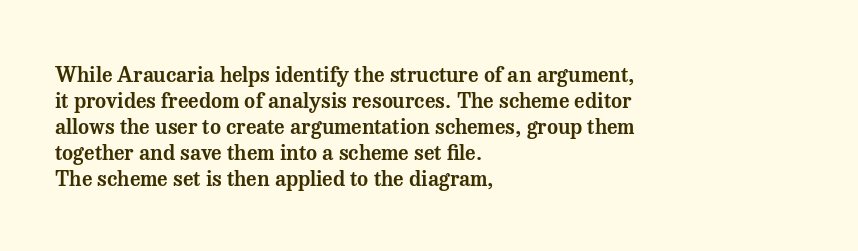
The typesetter chose a ragged-right arrangement here. The type sits square on the baseline with zero lean. There is no visible air inserted between adjacent glyphs. Has an underline been added? It has not.
